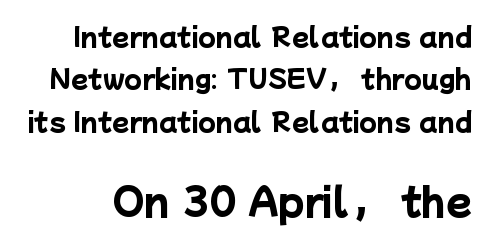
No word sits above an underline. What weight is shown? A full bold with thick strokes. Does the bottom block carry the larger type? Yes, it does. Is there much room between lines? A standard amount, neither cramped nor airy. Examine the stroke ends and you'll find no serifs. Characters follow at the spacing the type designer built in.
